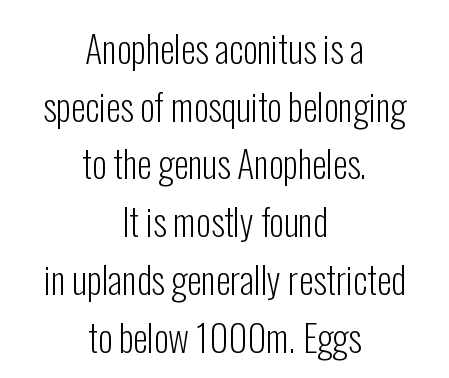
Rendered with straight, roman letterforms. A student would call this center alignment; a typographer would say set centered. The line texture is even and compact thanks to regular tracking. Has an underline been added? It has not. These glyphs show unthickened strokes, regular width or finer. The designer went with a sans here, leaving each stem footless.
